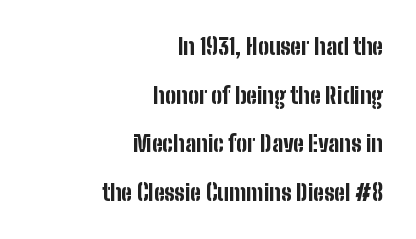
Q: Is the text bold? A: Yes.
Q: Is the text italic (slanted)? A: No, it is upright.
Q: Is the text underlined? A: No.
Q: How is the paragraph aligned? A: Right-aligned.
Q: Is the spacing between letters normal or unusually wide? A: Normal.
Q: Is the spacing between lines tight, normal or loose? A: Loose.
